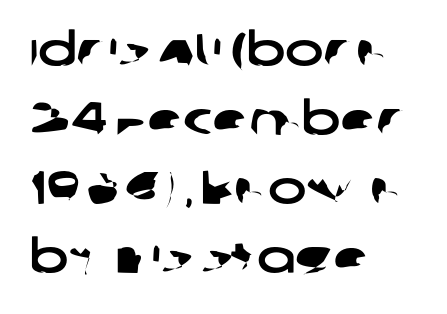
{"serif": "no", "width": "wide", "stroke_contrast": "low", "x_height": "large", "monospaced": "no", "underline": "no", "align": "left", "line_spacing": "normal", "line_spacing_ratio": 1.5, "letter_spacing": "normal", "letter_spacing_em": 0.0, "glyph_px": 46}
